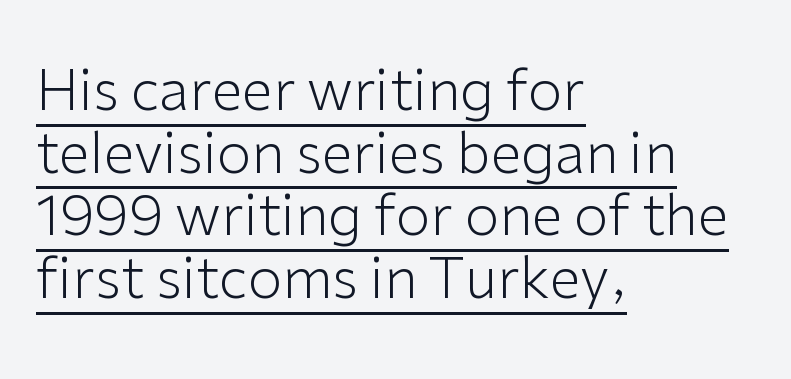
This sample has the flowing, uneven cadence of proportional lettering. Students, note that the glyphs here touch the page at normal intervals. Every stem runs plumb, perpendicular to the baseline. The characters are drawn with everyday or finer stroke widths.
